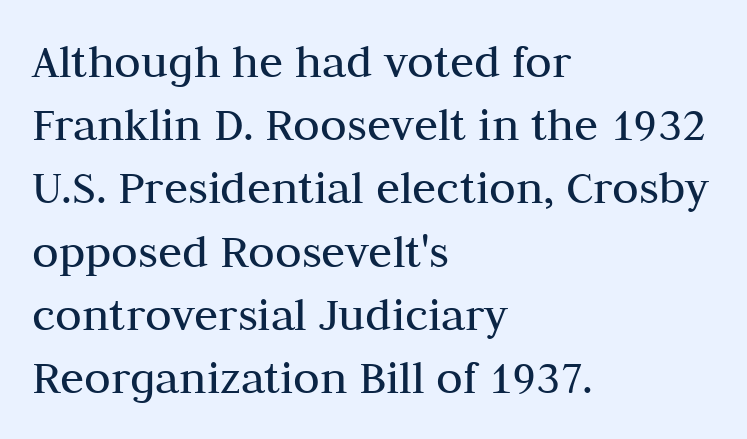
{"serif": "yes", "italic": "no", "bold": "no", "weight": "regular", "width": "normal", "stroke_contrast": "medium", "x_height": "medium", "monospaced": "no", "underline": "no", "align": "left", "line_spacing": "normal", "line_spacing_ratio": 1.29, "letter_spacing": "normal", "letter_spacing_em": 0.0, "glyph_px": 49}
